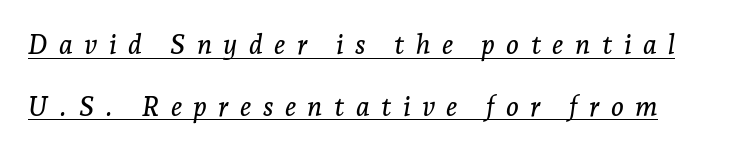
Q: Is the text italic (slanted)? A: Yes, it leans right by about 7 degrees.
Q: Is the text underlined? A: Yes.
Q: Is the spacing between letters normal or unusually wide? A: Unusually wide.
Q: Is the spacing between lines tight, normal or loose? A: Loose.
